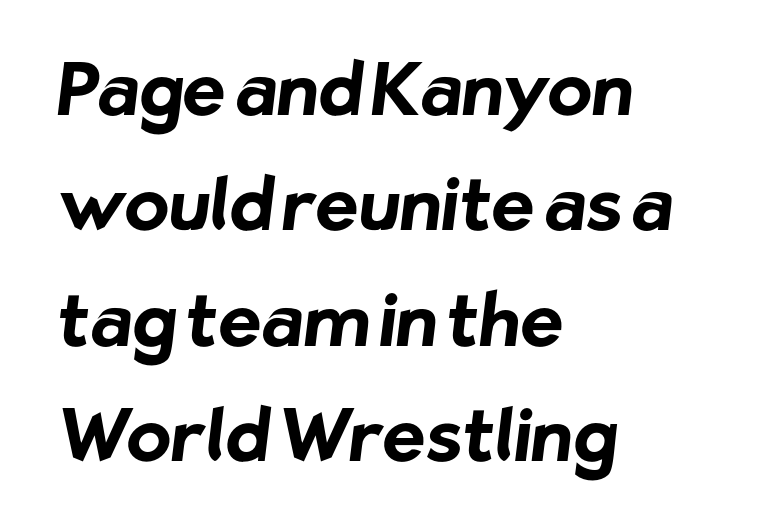
The image shows 73 px bold sans-serif type; set left-aligned, normal line spacing (1.58x), normal letter spacing, not underlined; low stroke contrast and a medium x-height.
